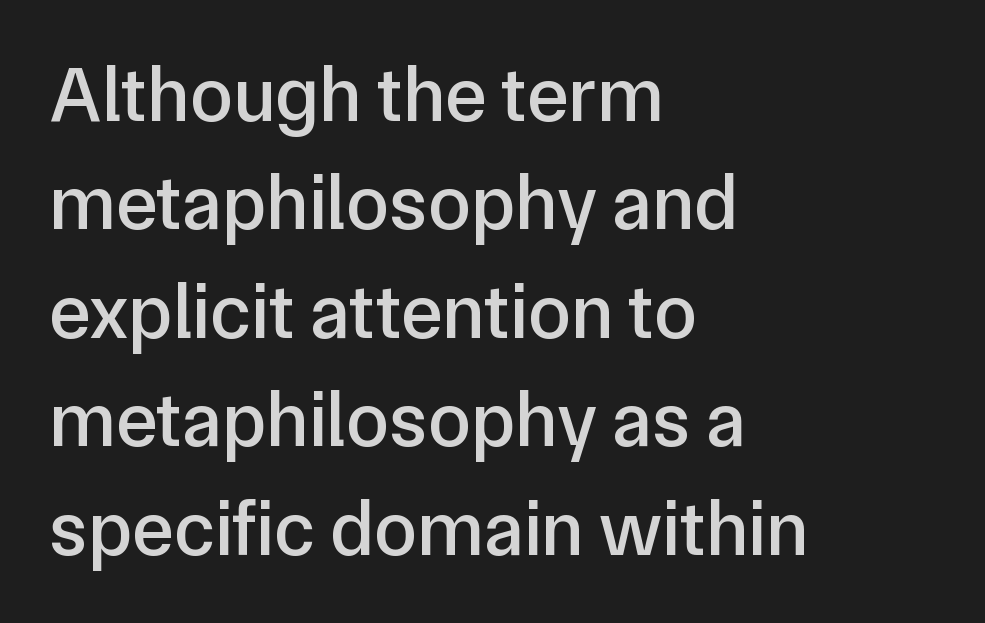
Descenders are the only things crossing below the line. A typesetter would label this face a sans. Is there much room between lines? A standard amount, neither cramped nor airy. One-word summary of the alignment: left. Nope, not italic — everything's standing straight. Tracking value appears to be zero — textbook default spacing.
